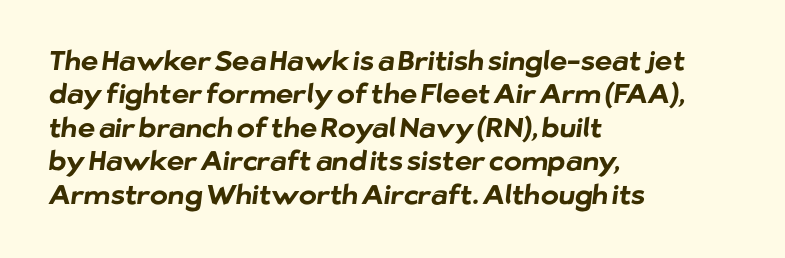
No word sits above an underline. This sample uses plain, unmodified letter spacing. This rendering uses left alignment, leaving the right contour irregular. These lines carry a lot of weight — the face is fully bold.
